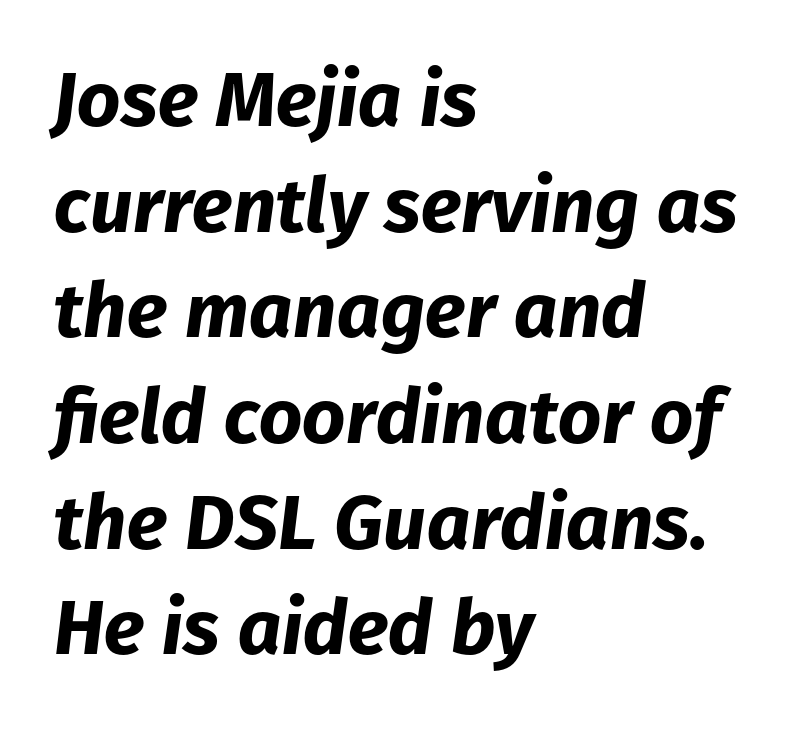
Varying glyph widths throughout — classic text-font behaviour. The line-height multiplier appears to be the usual default. Glyph-to-glyph distance matches everyday printed text. The words here are not underlined.
